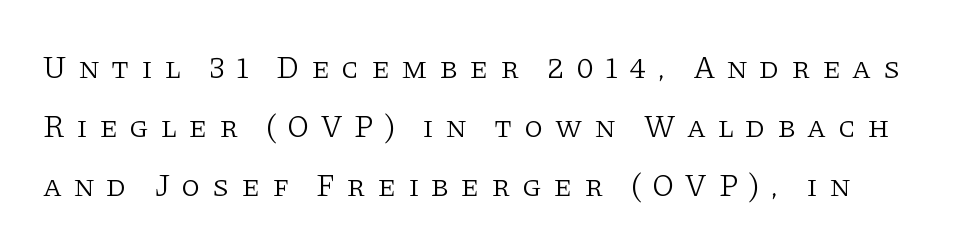
{"serif": "yes", "italic": "no", "bold": "no", "weight": "light", "width": "normal", "stroke_contrast": "low", "x_height": "large", "monospaced": "no", "underline": "no", "line_spacing": "loose", "line_spacing_ratio": 1.91, "letter_spacing": "wide", "letter_spacing_em": 0.37, "glyph_px": 31}
